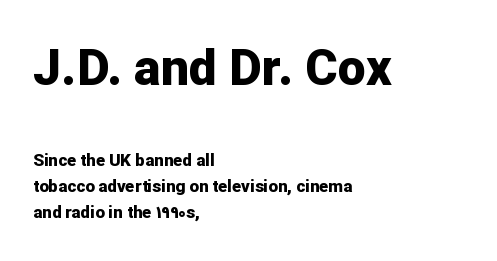
Note the varied advance widths — an 'i' is clearly narrower than an 'm'. If you drew a ruler down the left edge, every line would touch it. Underline: absent. Caption: standard tracking, unaltered. Pretty heavy lettering here — definitely bold. Vertical strokes here are truly vertical.
